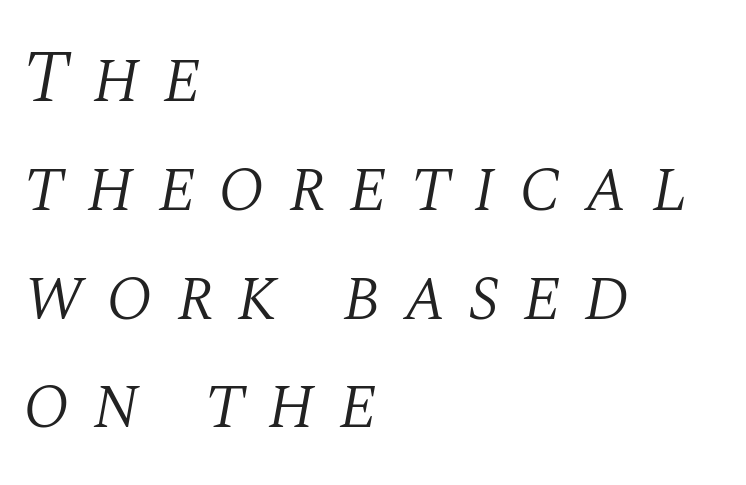
The image shows 73 px light serif type, italic (leaning right); set left-aligned, normal line spacing (1.49x), unusually wide letter spacing (+0.31 em), not underlined; medium stroke contrast and a large x-height.
